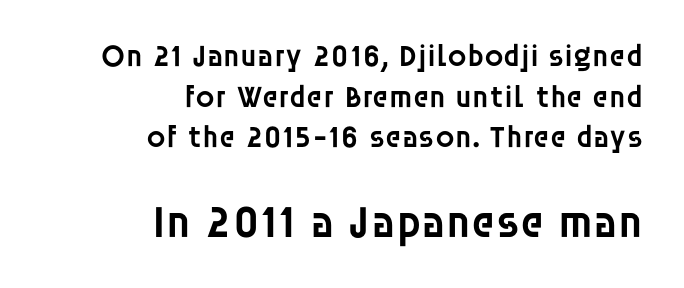
Q: Is the text bold? A: Semi-bold.
Q: Is the text italic (slanted)? A: No, it is upright.
Q: Is the typeface a serif or a sans-serif typeface? A: Sans-serif.
Q: Is the text underlined? A: No.
Q: How is the paragraph aligned? A: Right-aligned.
Q: Is the spacing between letters normal or unusually wide? A: Normal.
Q: Is the spacing between lines tight, normal or loose? A: Normal.
Q: Which block of text is set in a larger size, the first (top) or the second (bottom)? A: The second (bottom) one.
Q: Width (condensed, normal, or wide)? A: Normal.
Q: Stroke contrast? A: Low.
Q: x-height? A: Large.
Q: Monospaced? A: No.
